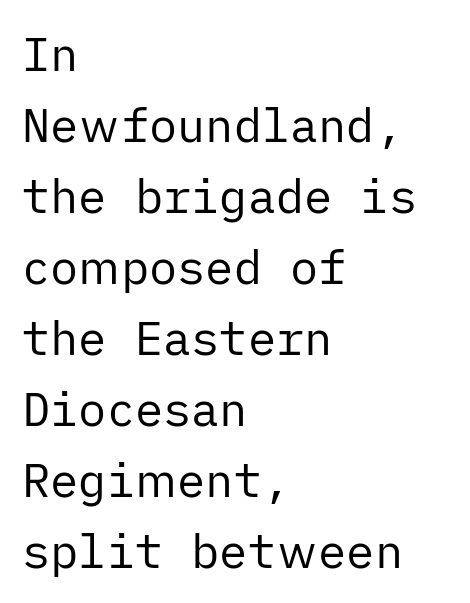
I'd call this a sans setting — the letters go barefoot. This is the regular roman posture of the typeface. Quick note: interline space is typical. The horizontal fit of the characters is conventional and even.
